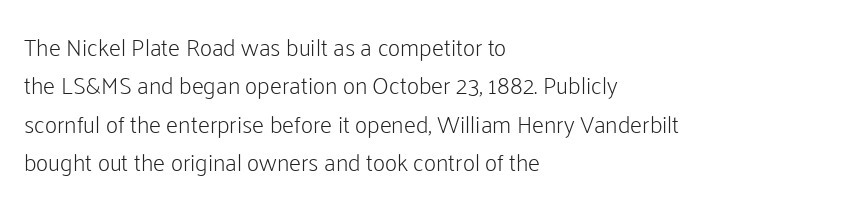
Q: Is the text bold? A: No.
Q: Is the text italic (slanted)? A: No, it is upright.
Q: Is the text underlined? A: No.
Q: How is the paragraph aligned? A: Left-aligned.
Q: Is the spacing between letters normal or unusually wide? A: Normal.
Q: Is the spacing between lines tight, normal or loose? A: Normal.
